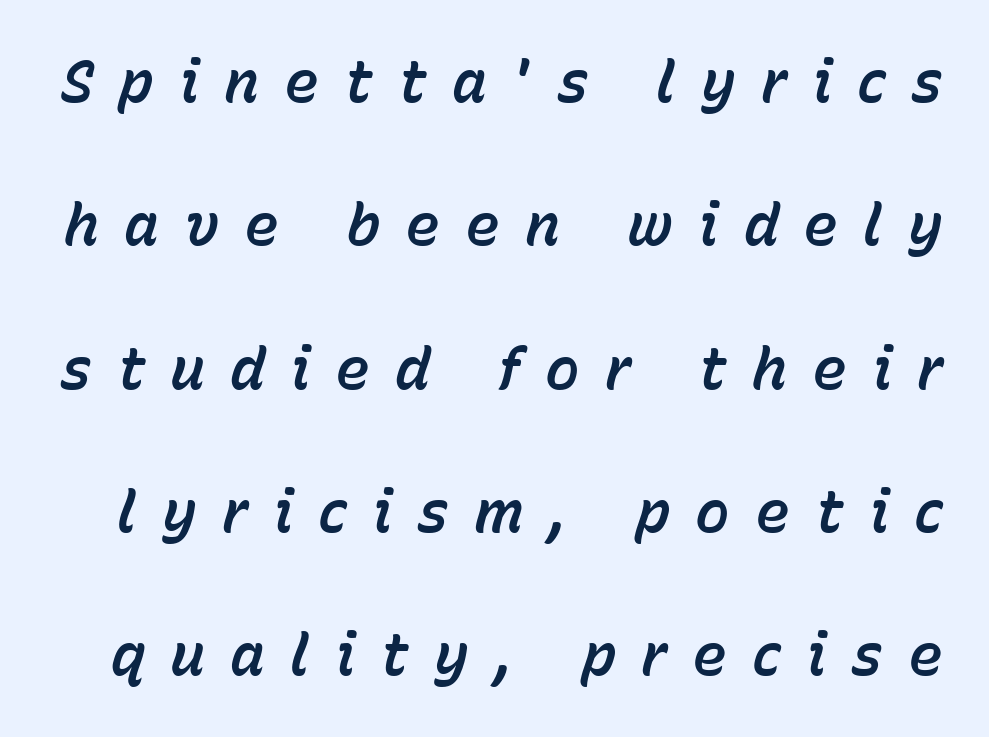
Q: Is the text italic (slanted)? A: Yes, it leans right by about 15 degrees.
Q: Is the text underlined? A: No.
Q: Is the spacing between letters normal or unusually wide? A: Unusually wide.
Q: Is the spacing between lines tight, normal or loose? A: Loose.
Q: Width (condensed, normal, or wide)? A: Normal.
Q: Stroke contrast? A: Low.
Q: x-height? A: Medium.
Q: Monospaced? A: No.
